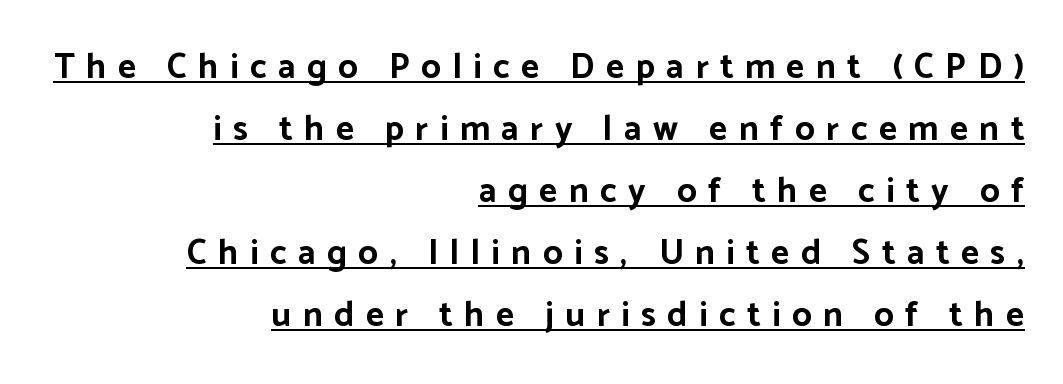
{"serif": "no", "italic": "no", "bold": "yes", "weight": "bold", "width": "normal", "stroke_contrast": "low", "x_height": "medium", "monospaced": "no", "underline": "yes", "align": "right", "line_spacing_ratio": 1.77, "letter_spacing": "wide", "letter_spacing_em": 0.33, "glyph_px": 35}
